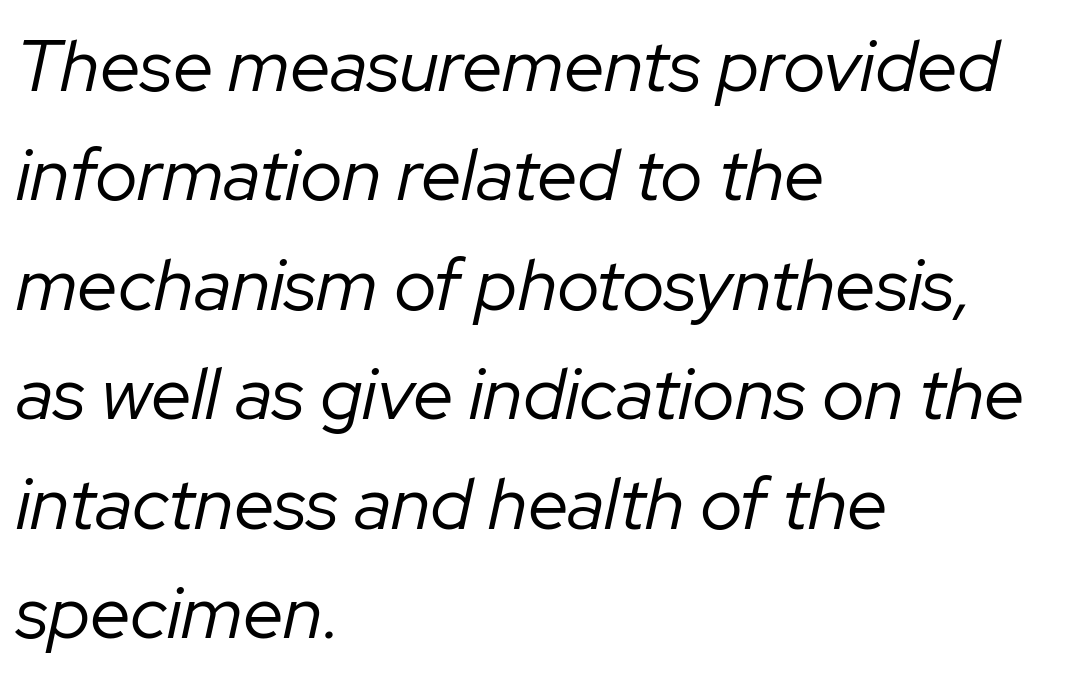
The image shows 73 px regular-weight type, italic (leaning right); set left-aligned, normal line spacing (1.5x), normal letter spacing, not underlined; low stroke contrast and a medium x-height.
